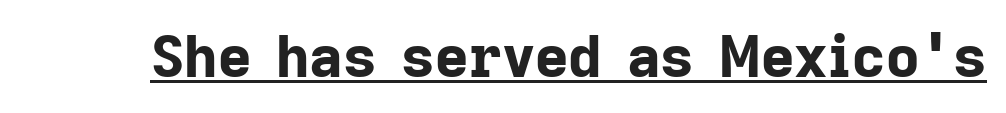
Q: Is the text bold? A: Yes.
Q: Is the text italic (slanted)? A: No, it is upright.
Q: Is the typeface a serif or a sans-serif typeface? A: Sans-serif.
Q: Is the text underlined? A: Yes.
Q: Is the spacing between letters normal or unusually wide? A: Normal.
Q: Width (condensed, normal, or wide)? A: Normal.
Q: Stroke contrast? A: Low.
Q: x-height? A: Medium.
Q: Monospaced? A: No.
